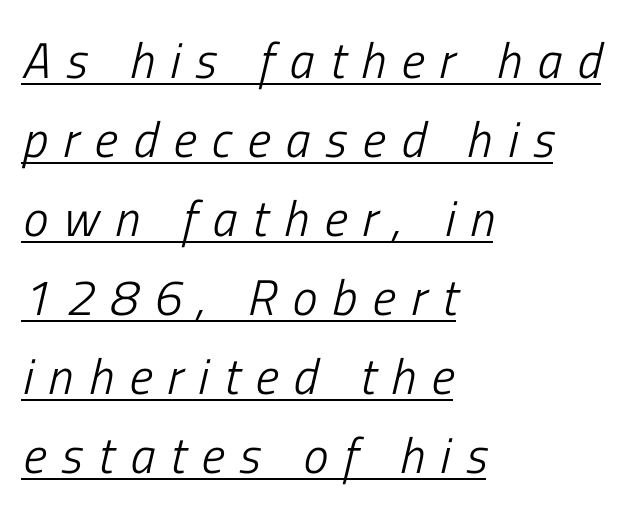
The image shows 50 px light, condensed type, italic (leaning right); set left-aligned, normal line spacing (1.58x), unusually wide letter spacing (+0.31 em), underlined; low stroke contrast and a medium x-height.
